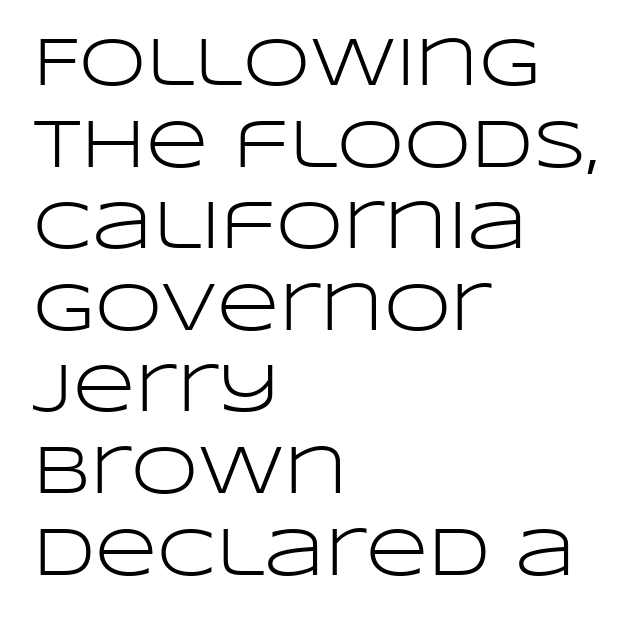
The image shows 68 px light, wide sans-serif type, upright; set left-aligned, line spacing 1.2x, normal letter spacing, not underlined; low stroke contrast and a large x-height.
